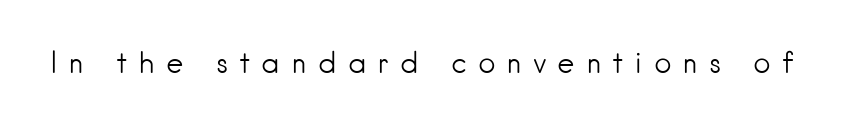
The letters advance in unequal steps, a hallmark of proportional type. Italic: no, the glyphs are upright roman. No word sits above an underline. Ink coverage per letter is moderate at most. How are the letters spaced? Widely, with obvious added tracking. What kind of face is this? One without serifs — a sans.
